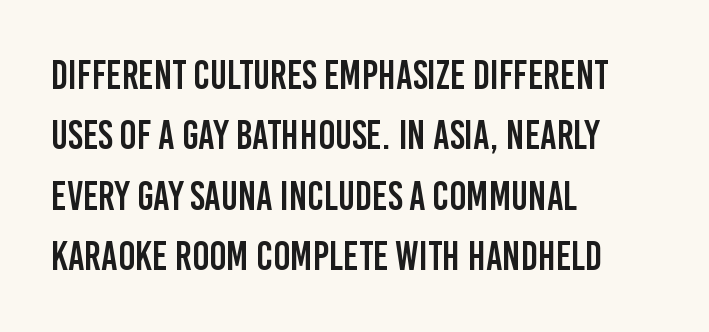
The image shows 40 px condensed sans-serif type, upright; set left-aligned, normal line spacing (1.51x), normal letter spacing, not underlined; low stroke contrast and a large x-height.
